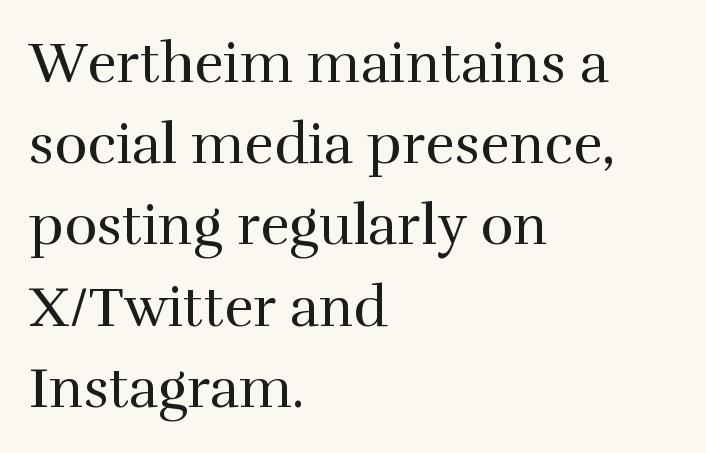
The letters stand upright; this is a roman face. The compositor pushed each line to the left boundary. The words here are not underlined. Weight class: somewhere from thin through regular.
